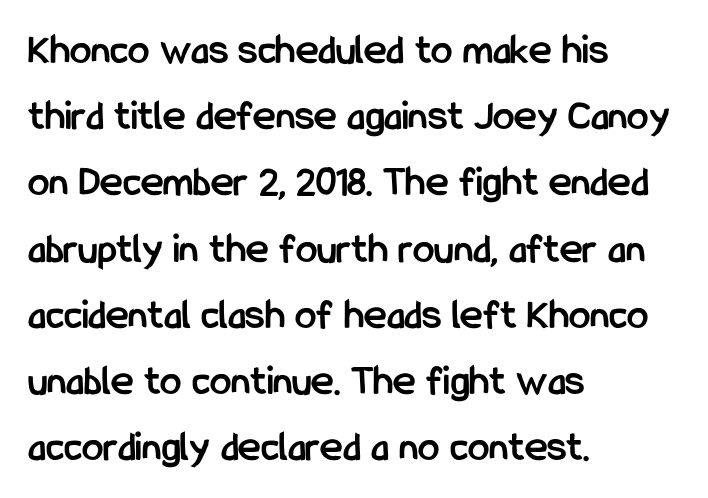
Q: Is the text bold? A: Yes.
Q: Is the text italic (slanted)? A: No, it is upright.
Q: Is the typeface a serif or a sans-serif typeface? A: Sans-serif.
Q: Is the text underlined? A: No.
Q: How is the paragraph aligned? A: Left-aligned.
Q: Is the spacing between letters normal or unusually wide? A: Normal.
Q: Is the spacing between lines tight, normal or loose? A: Normal.
Q: Width (condensed, normal, or wide)? A: Condensed.
Q: Stroke contrast? A: Low.
Q: x-height? A: Medium.
Q: Monospaced? A: No.
